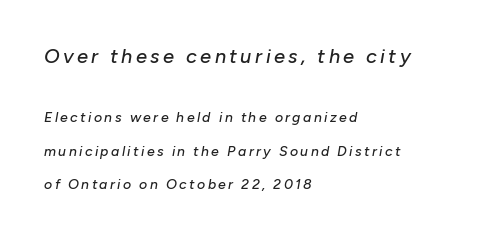
The image shows 20 px text type, italic (leaning right); set left-aligned, loose line spacing (2.4x), not underlined; the first (top) block is 1.43x larger.
